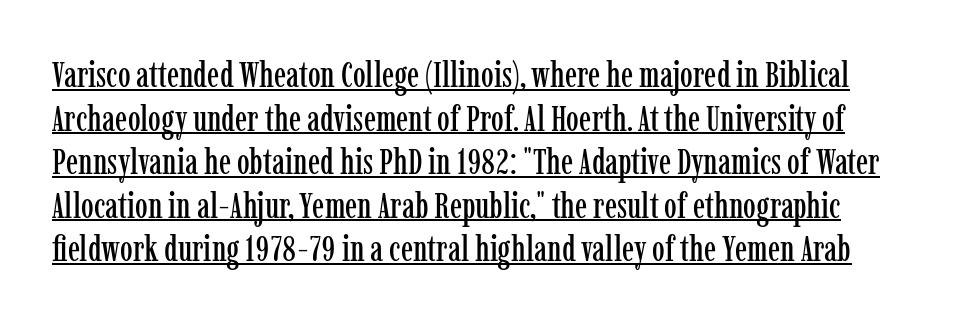
The letters carry serifs — small finishing strokes at the ends of their stems. Has an underline been added? It has. Italic: no, the glyphs are upright roman. The passage shown is typed in a proportional face where columns would drift. The face used here is rendered with its standard letterfit.
